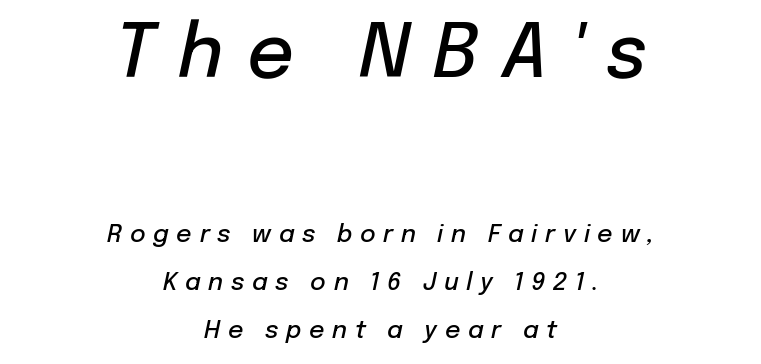
Q: Is the text bold? A: Semi-bold.
Q: Is the text italic (slanted)? A: Yes, it leans right by about 12 degrees.
Q: Is the text underlined? A: No.
Q: How is the paragraph aligned? A: Centered.
Q: Is the spacing between letters normal or unusually wide? A: Unusually wide.
Q: Is the spacing between lines tight, normal or loose? A: Loose.
Q: Which block of text is set in a larger size, the first (top) or the second (bottom)? A: The first (top) one.
Q: Width (condensed, normal, or wide)? A: Normal.
Q: Stroke contrast? A: Low.
Q: x-height? A: Medium.
Q: Monospaced? A: No.
